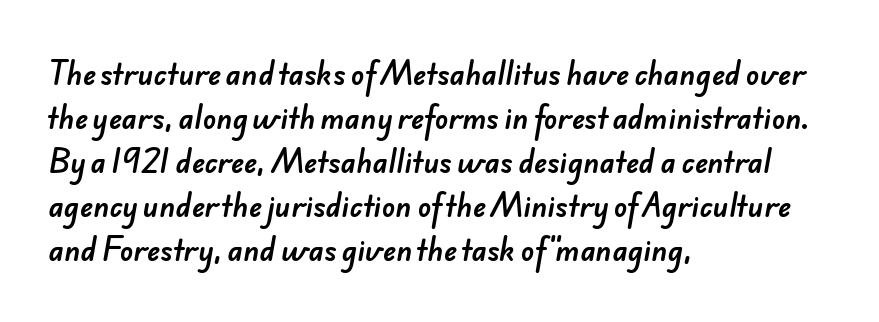
{"serif": "no", "width": "normal", "stroke_contrast": "low", "x_height": "small", "monospaced": "no", "underline": "no", "align": "left", "line_spacing": "normal", "line_spacing_ratio": 1.57, "letter_spacing": "normal", "letter_spacing_em": 0.0, "glyph_px": 28}
